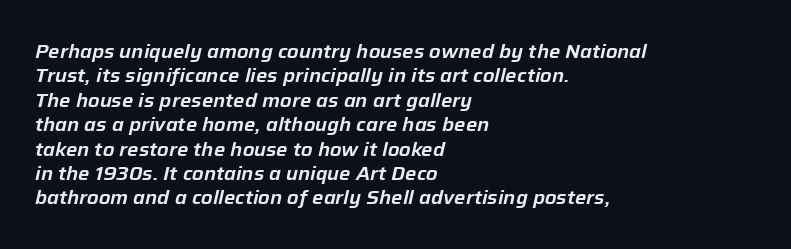
{"italic": "yes", "lean": "right", "slant_degrees": 12, "underline": "no", "align": "left", "line_spacing_ratio": 1.22, "letter_spacing": "normal", "letter_spacing_em": 0.0, "glyph_px": 20}
